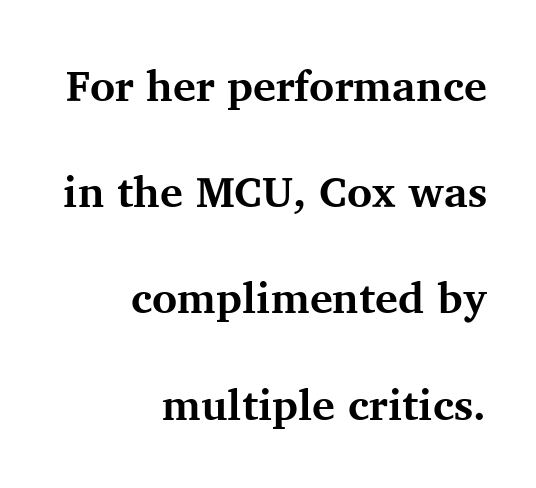
The image shows 43 px bold serif type, upright; set right-aligned, loose line spacing (2.47x), normal letter spacing, not underlined; medium stroke contrast and a medium x-height.
